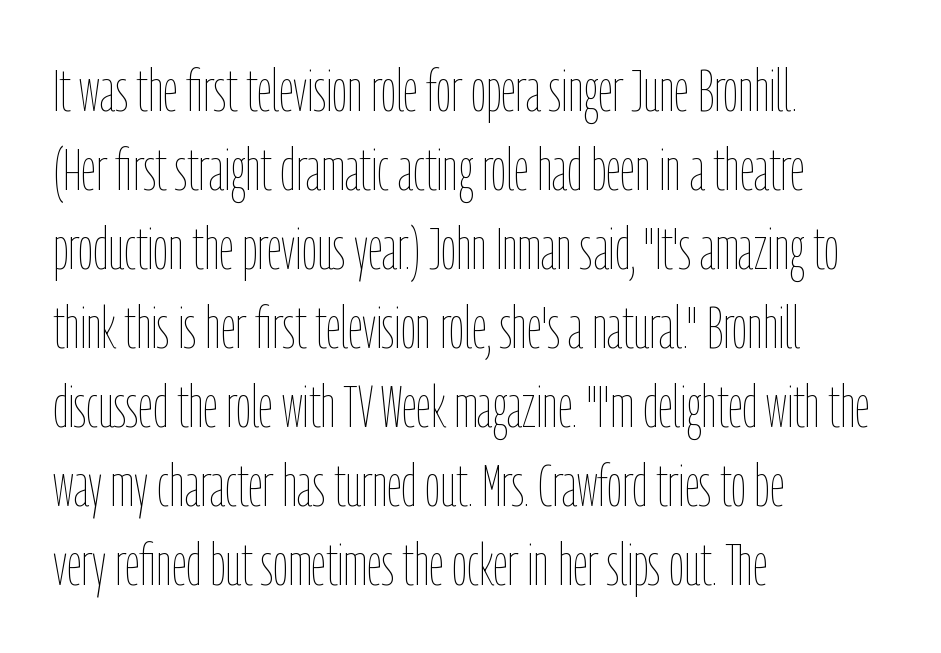
The image shows 59 px thin, condensed type, upright; set left-aligned, normal line spacing (1.34x), normal letter spacing, not underlined; low stroke contrast and a medium x-height.
